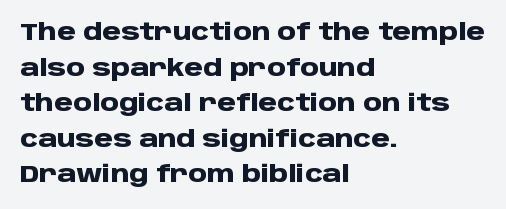
Q: Is the text bold? A: Yes.
Q: Is the text italic (slanted)? A: No, it is upright.
Q: Is the text underlined? A: No.
Q: How is the paragraph aligned? A: Left-aligned.
Q: Is the spacing between letters normal or unusually wide? A: Normal.
Q: Is the spacing between lines tight, normal or loose? A: Normal.
